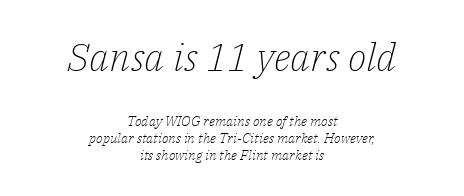
The image shows 39 px light serif type, italic (leaning right); set centered, line spacing 1.24x, normal letter spacing, not underlined; the first (top) block is 2.79x larger; low stroke contrast and a medium x-height.
